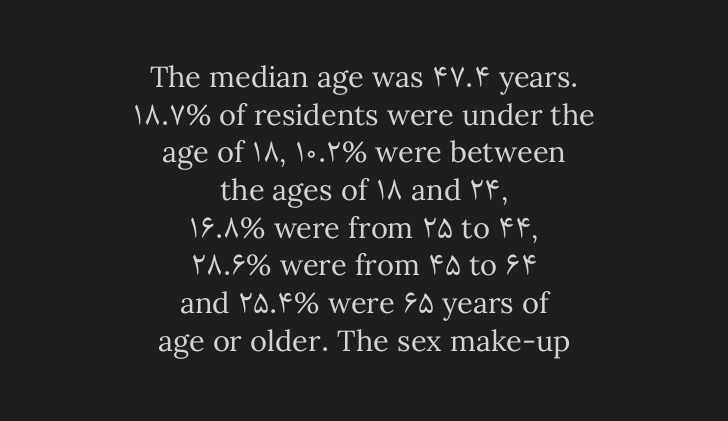
The image shows 29 px regular-weight type, upright; set centered, normal line spacing (1.3x), normal letter spacing, not underlined; medium stroke contrast and a medium x-height.
